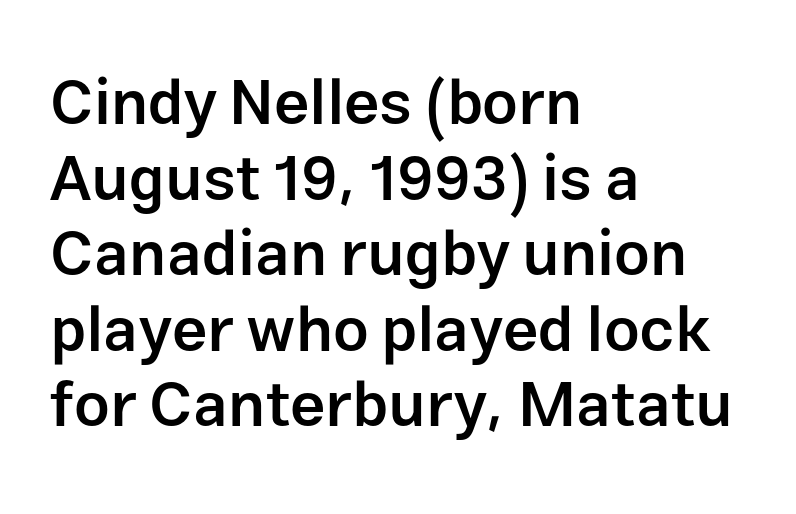
{"serif": "no", "italic": "no", "bold": "semi", "weight": "semibold", "width": "normal", "stroke_contrast": "low", "x_height": "medium", "monospaced": "no", "underline": "no", "align": "left", "line_spacing_ratio": 1.2, "letter_spacing": "normal", "letter_spacing_em": 0.0, "glyph_px": 63}
